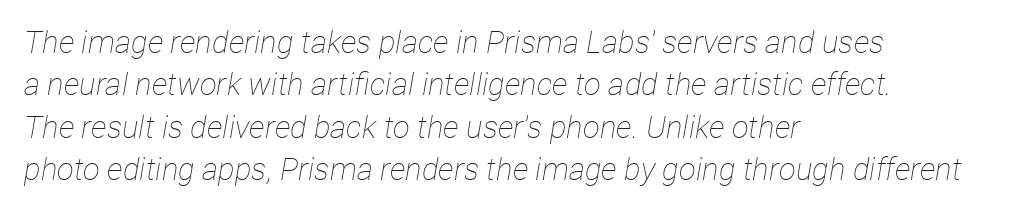
Q: Is the text bold? A: No.
Q: Is the text italic (slanted)? A: Yes, it leans right by about 12 degrees.
Q: Is the text underlined? A: No.
Q: How is the paragraph aligned? A: Left-aligned.
Q: Is the spacing between letters normal or unusually wide? A: Normal.
Q: Is the spacing between lines tight, normal or loose? A: Normal.
Q: Width (condensed, normal, or wide)? A: Condensed.
Q: Stroke contrast? A: Low.
Q: x-height? A: Medium.
Q: Monospaced? A: No.
